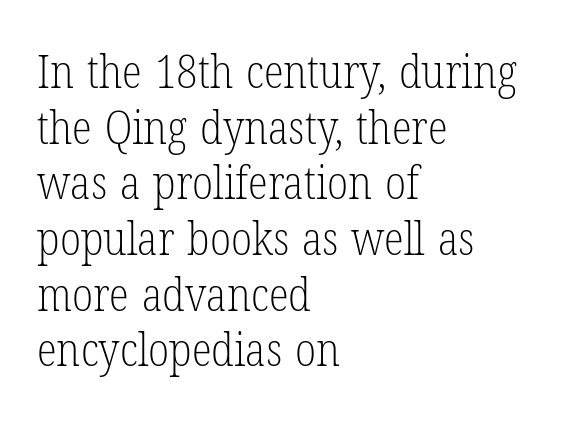
Look at the tracking — it's just the regular setting, nothing added. The strip under each line holds only bare page. Which margin do the lines hug? The left one — the right edge is uneven. The font family rendered here belongs to the serif group.
